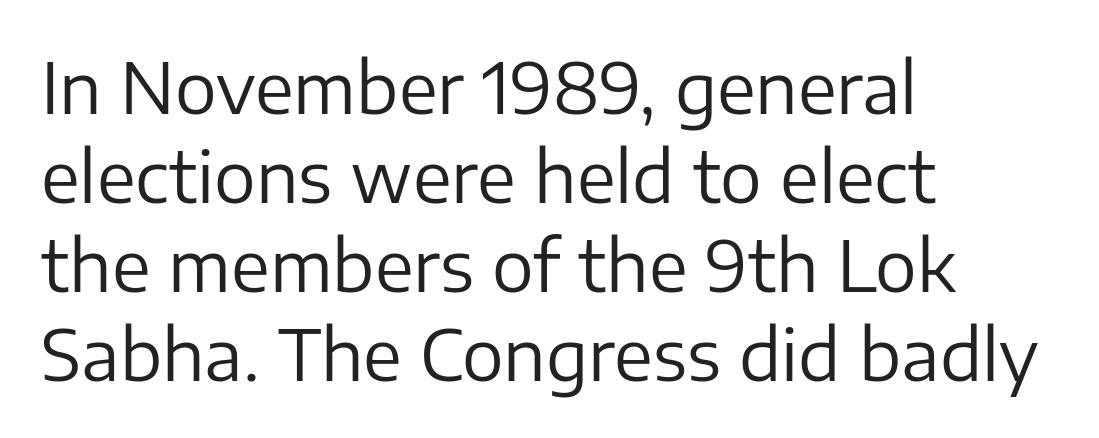
{"serif": "no", "italic": "no", "bold": "no", "weight": "regular", "width": "normal", "stroke_contrast": "low", "x_height": "medium", "monospaced": "no", "underline": "no", "align": "left", "line_spacing": "normal", "line_spacing_ratio": 1.27, "letter_spacing": "normal", "letter_spacing_em": 0.0, "glyph_px": 70}
